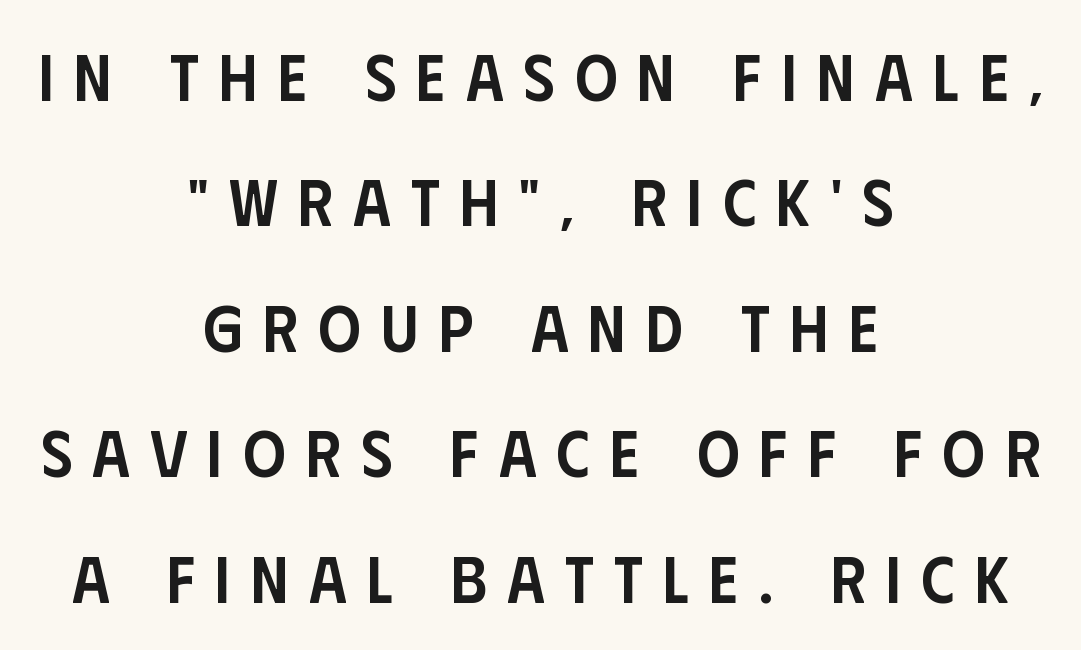
{"serif": "no", "italic": "no", "bold": "semi", "weight": "semibold", "width": "condensed", "stroke_contrast": "low", "x_height": "large", "monospaced": "no", "underline": "no", "align": "center", "line_spacing": "loose", "line_spacing_ratio": 1.9, "letter_spacing": "wide", "letter_spacing_em": 0.31, "glyph_px": 66}
